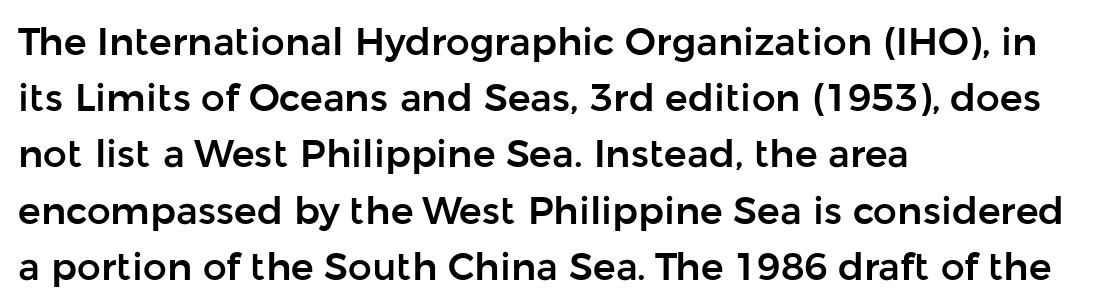
Q: Is the text italic (slanted)? A: No, it is upright.
Q: Is the typeface a serif or a sans-serif typeface? A: Sans-serif.
Q: Is the text underlined? A: No.
Q: How is the paragraph aligned? A: Left-aligned.
Q: Is the spacing between letters normal or unusually wide? A: Normal.
Q: Is the spacing between lines tight, normal or loose? A: Normal.
Q: Width (condensed, normal, or wide)? A: Normal.
Q: Stroke contrast? A: Low.
Q: x-height? A: Medium.
Q: Monospaced? A: No.
